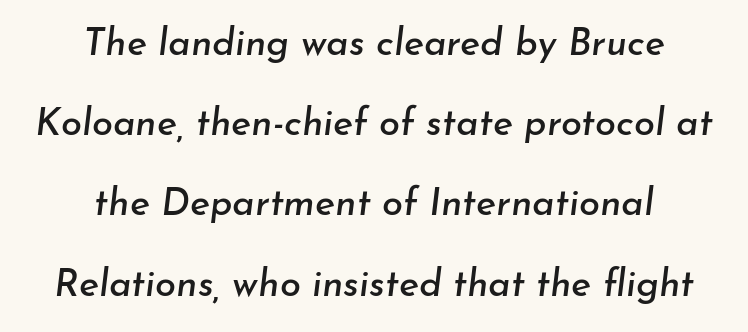
Descenders hang freely into open space. Default kerning and tracking; the words read as compact shapes. The letters advance in unequal steps, a hallmark of proportional type. Horizontal alignment here is central, giving a formal, balanced look. Each new line begins a long way beneath the previous one.
